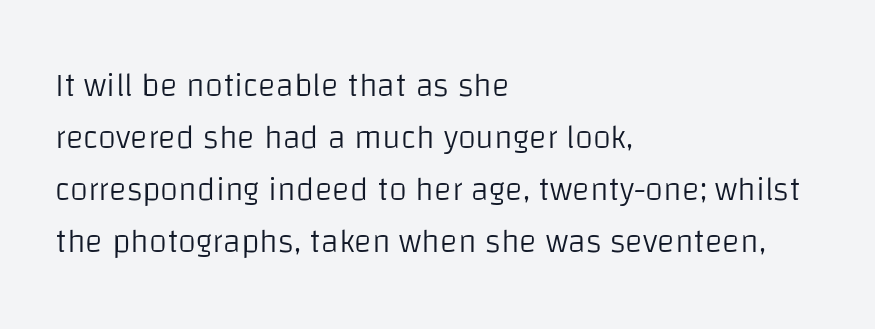
The image shows 33 px light sans-serif type, upright; set left-aligned, normal line spacing (1.58x), normal letter spacing, not underlined; low stroke contrast and a large x-height.
